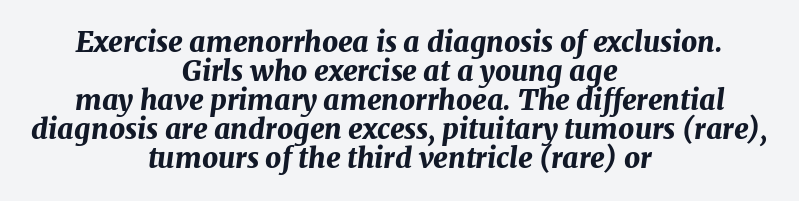
{"italic": "yes", "lean": "right", "slant_degrees": 7, "bold": "yes", "weight": "bold", "width": "normal", "stroke_contrast": "medium", "x_height": "medium", "monospaced": "no", "underline": "no", "align": "center", "line_spacing": "tight", "line_spacing_ratio": 1.04, "letter_spacing": "normal", "letter_spacing_em": 0.0, "glyph_px": 28}
